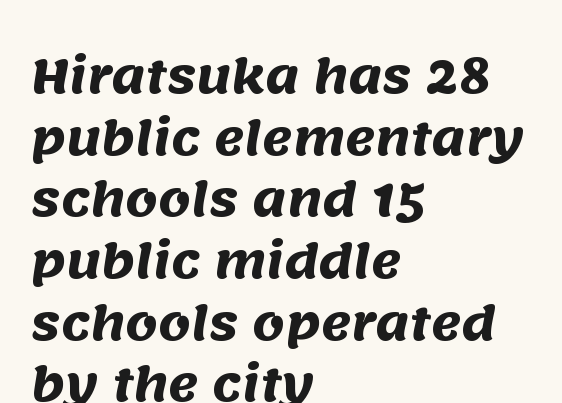
The image shows 46 px heavy sans-serif type; set left-aligned, normal line spacing (1.34x), normal letter spacing, not underlined; medium stroke contrast and a large x-height.
